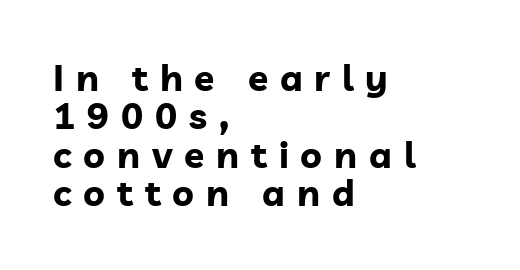
Q: Is the text bold? A: Yes.
Q: Is the text italic (slanted)? A: No, it is upright.
Q: Is the typeface a serif or a sans-serif typeface? A: Sans-serif.
Q: Is the text underlined? A: No.
Q: How is the paragraph aligned? A: Left-aligned.
Q: Is the spacing between letters normal or unusually wide? A: Unusually wide.
Q: Is the spacing between lines tight, normal or loose? A: Tight.
Q: Width (condensed, normal, or wide)? A: Normal.
Q: Stroke contrast? A: Low.
Q: x-height? A: Medium.
Q: Monospaced? A: No.
